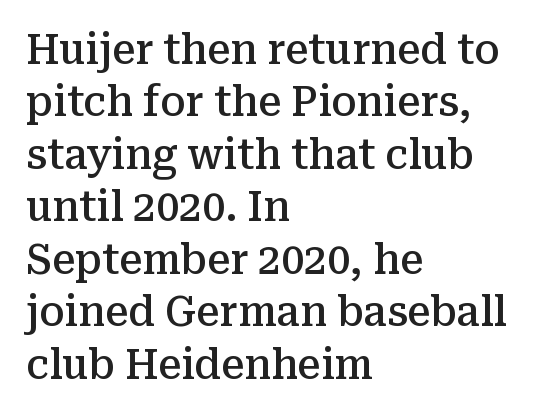
The image shows 41 px semibold serif type, upright; set left-aligned, normal line spacing (1.28x), normal letter spacing, not underlined; medium stroke contrast and a medium x-height.
